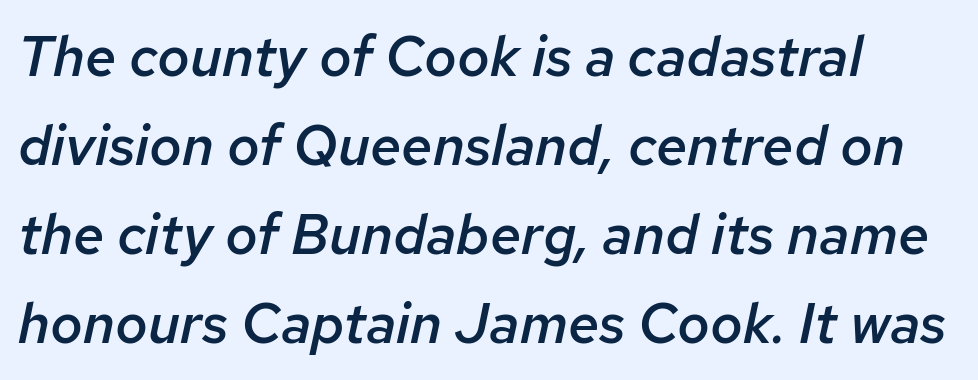
The image shows 56 px semibold type, italic (leaning right); set left-aligned, normal line spacing (1.59x), normal letter spacing, not underlined; low stroke contrast and a medium x-height.
